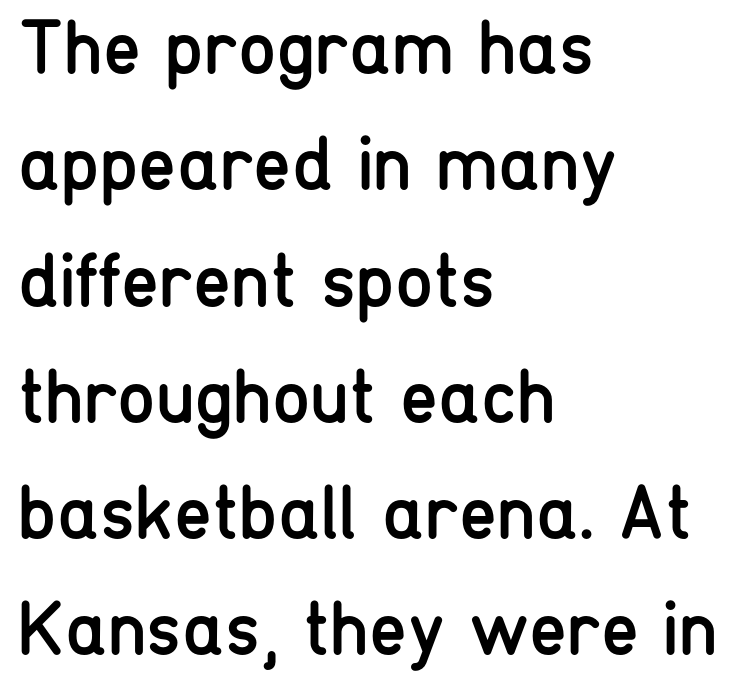
Underline: absent. The lines sit at an ordinary, default distance from one another. Stem width sits at or under what a default text font uses. Looks like regular typesetting: each glyph gets only the width it needs. The characters display no serif detailing; their extremities are plain. It's the straight-up-and-down kind of type.
